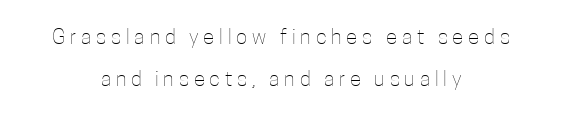
The image shows 21 px text type, upright; set centered, loose line spacing (1.99x), unusually wide letter spacing (+0.23 em), not underlined.
